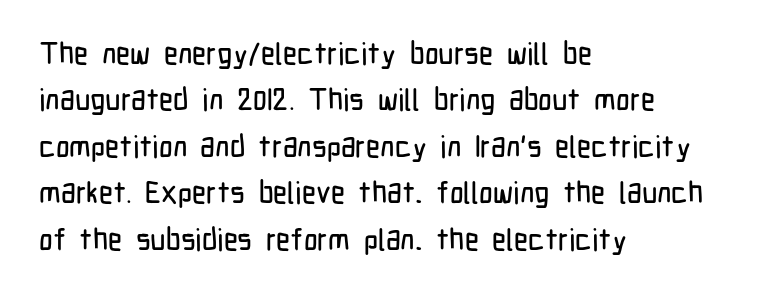
The image shows 30 px condensed sans-serif type, upright; set left-aligned, normal line spacing (1.55x), normal letter spacing, not underlined; low stroke contrast and a medium x-height.
